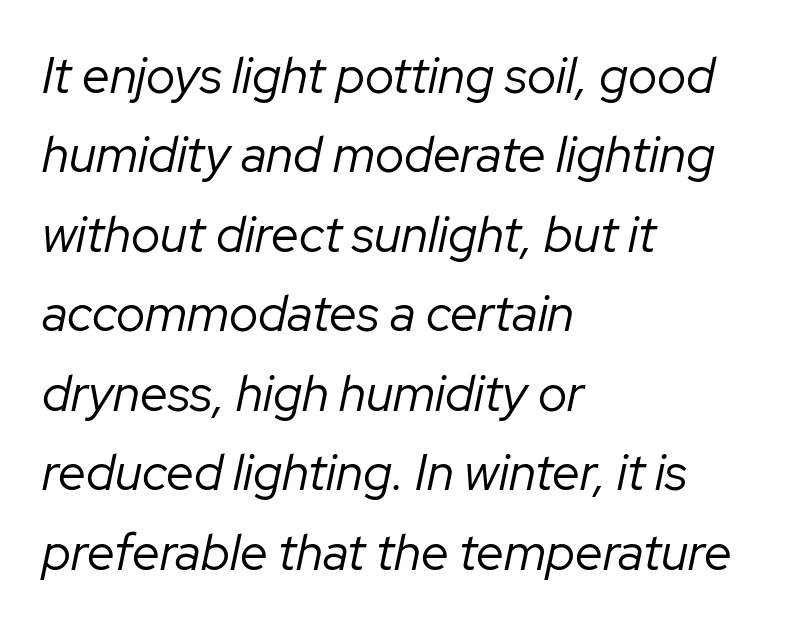
Between one letter and the next there's only the usual sliver of space. The leading is moderate, giving the passage an even texture. Caption: face not bold, strokes unweighted. Typeset ragged right — the left edge is the straight one. The lettering tilts uniformly, giving the passage an italic look.
